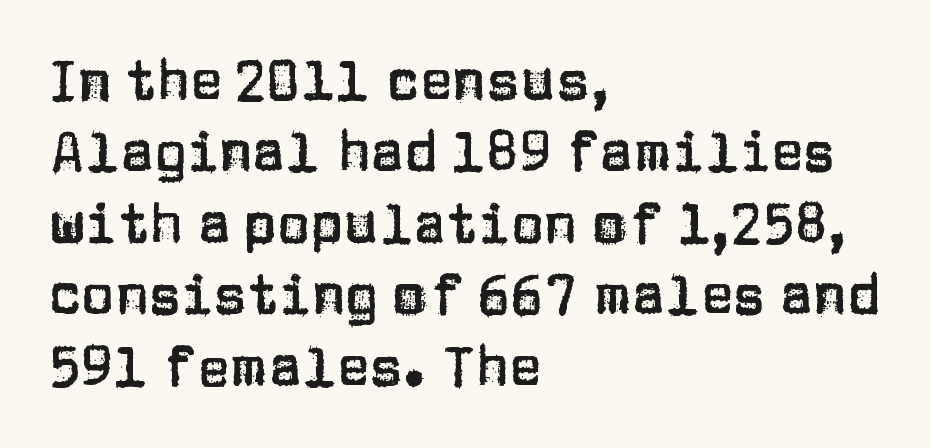
The image shows 55 px sans-serif type, upright; set left-aligned, normal line spacing (1.3x), normal letter spacing, not underlined; low stroke contrast and a large x-height.
